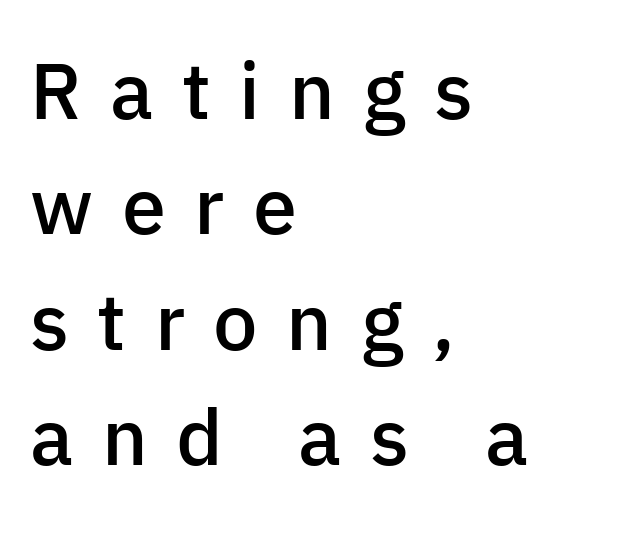
Q: Is the text bold? A: Semi-bold.
Q: Is the text italic (slanted)? A: No, it is upright.
Q: Is the typeface a serif or a sans-serif typeface? A: Sans-serif.
Q: Is the text underlined? A: No.
Q: How is the paragraph aligned? A: Left-aligned.
Q: Is the spacing between letters normal or unusually wide? A: Unusually wide.
Q: Is the spacing between lines tight, normal or loose? A: Normal.
Q: Width (condensed, normal, or wide)? A: Normal.
Q: Stroke contrast? A: Low.
Q: x-height? A: Medium.
Q: Monospaced? A: No.
